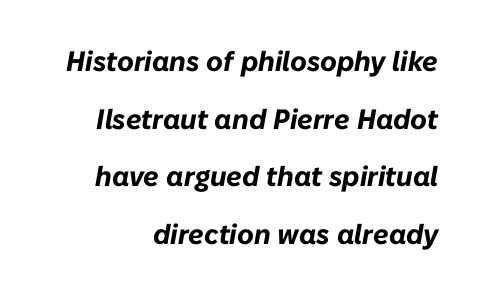
Q: Is the text bold? A: Yes.
Q: Is the text italic (slanted)? A: Yes, it leans right by about 10 degrees.
Q: Is the text underlined? A: No.
Q: Is the spacing between letters normal or unusually wide? A: Normal.
Q: Is the spacing between lines tight, normal or loose? A: Loose.
Q: Width (condensed, normal, or wide)? A: Normal.
Q: Stroke contrast? A: Low.
Q: x-height? A: Medium.
Q: Monospaced? A: No.
